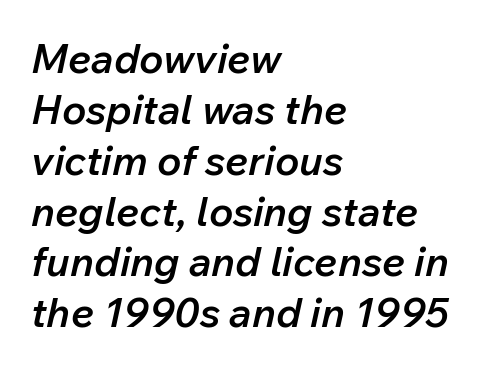
Left-aligned paragraph, ragged on the right. Think of a printed novel: that variable character pitch is what you see here. On the weight axis this lands at semibold, roughly 600. The letters sit at their default tracking, neither squeezed nor spread. Anything drawn beneath the words? Only blank space. These lines were composed using italics.
